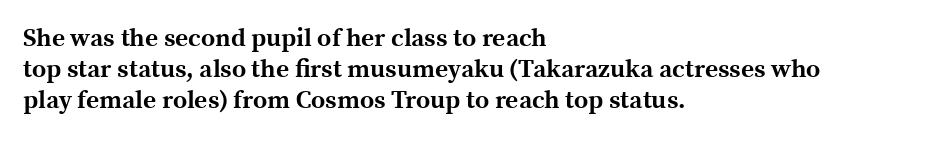
Caption: standard tracking, unaltered. Weight: bold. Line beginnings align vertically; line endings do not. The type sits square on the baseline with zero lean.
